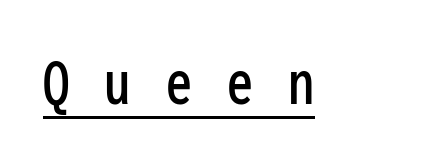
Does the lettering tilt? It doesn't — this is upright. This sample has the even, mechanical cadence of fixed-width lettering. Regarding serifs, this sample does without them. The gaps between neighbouring characters are conspicuously large.
